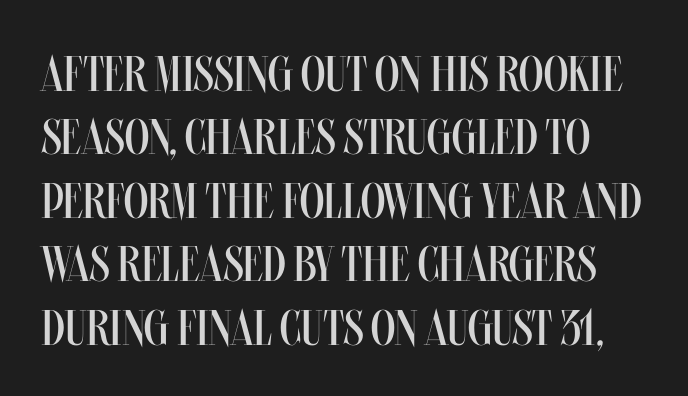
{"italic": "no", "bold": "no", "weight": "regular", "width": "condensed", "stroke_contrast": "medium", "x_height": "large", "monospaced": "no", "underline": "no", "line_spacing": "normal", "line_spacing_ratio": 1.27, "letter_spacing": "normal", "letter_spacing_em": 0.0, "glyph_px": 50}
